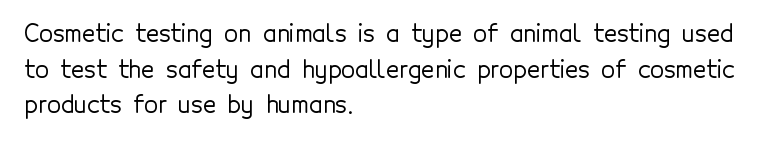
{"italic": "no", "underline": "no", "align": "left", "line_spacing": "normal", "line_spacing_ratio": 1.55, "letter_spacing": "normal", "letter_spacing_em": 0.0, "glyph_px": 23}
